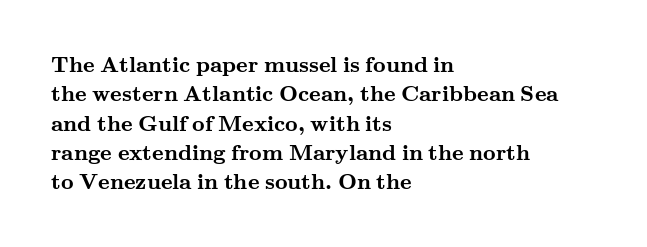
Every character sits straight up, as roman type does. Visually the block forms a straight wall on the left and a jagged coastline on the right. I'd describe the lettering as bold — thick and assertive. Unmarked baselines from the first word to the last.
